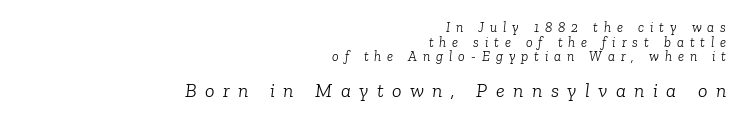
The image shows 20 px text type, italic (leaning right); set right-aligned, tight line spacing (1.05x), unusually wide letter spacing (+0.42 em), not underlined; the second (bottom) block is 1.43x larger.
